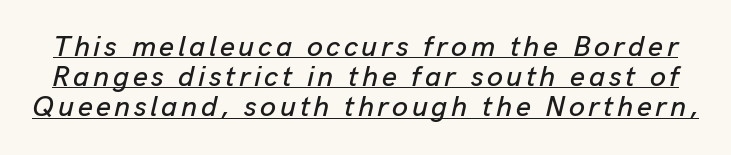
The image shows 29 px text type, italic (leaning right); set tight line spacing (1.04x), underlined; low stroke contrast and a medium x-height.
